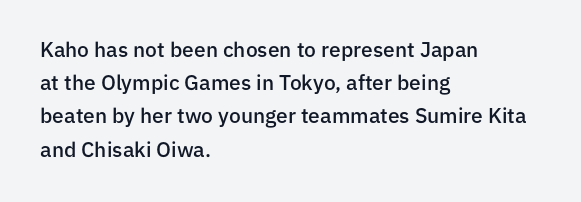
The image shows 21 px text type, upright; set left-aligned, normal line spacing (1.58x), normal letter spacing, not underlined.
